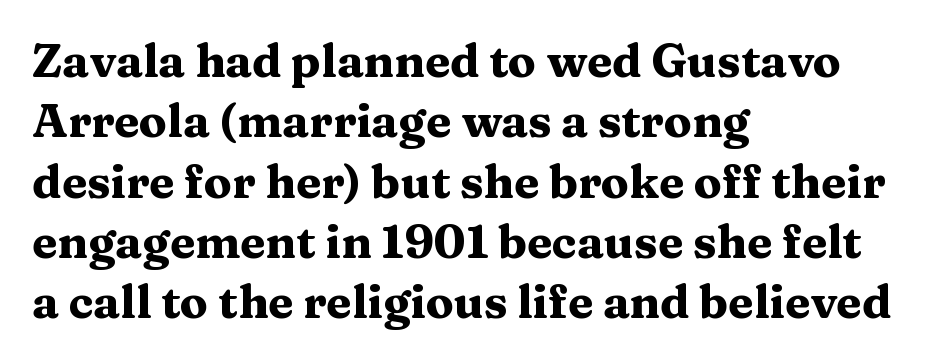
Q: Is the text bold? A: Yes.
Q: Is the text italic (slanted)? A: No, it is upright.
Q: Is the typeface a serif or a sans-serif typeface? A: Serif.
Q: Is the text underlined? A: No.
Q: How is the paragraph aligned? A: Left-aligned.
Q: Is the spacing between letters normal or unusually wide? A: Normal.
Q: Is the spacing between lines tight, normal or loose? A: Normal.
Q: Width (condensed, normal, or wide)? A: Wide.
Q: Stroke contrast? A: Medium.
Q: x-height? A: Medium.
Q: Monospaced? A: No.
